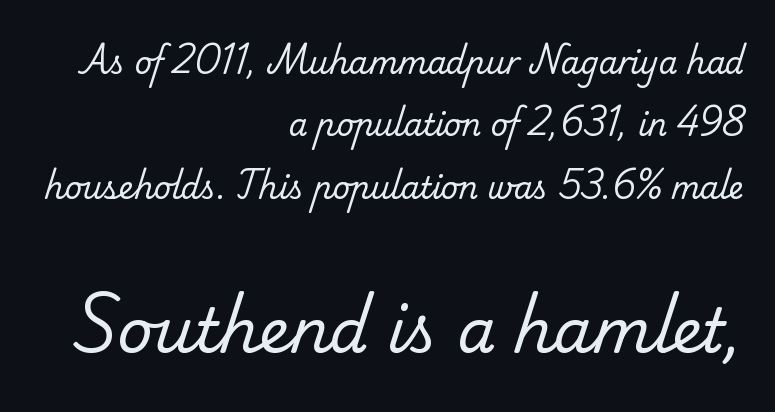
The rag falls on the left side of this text block. Note the varied advance widths — an 'i' is clearly narrower than an 'm'. Block two is the big one; block one sits smaller above it. No heavy texture on the line: the type isn't bold. Has an underline been added? It has not.
